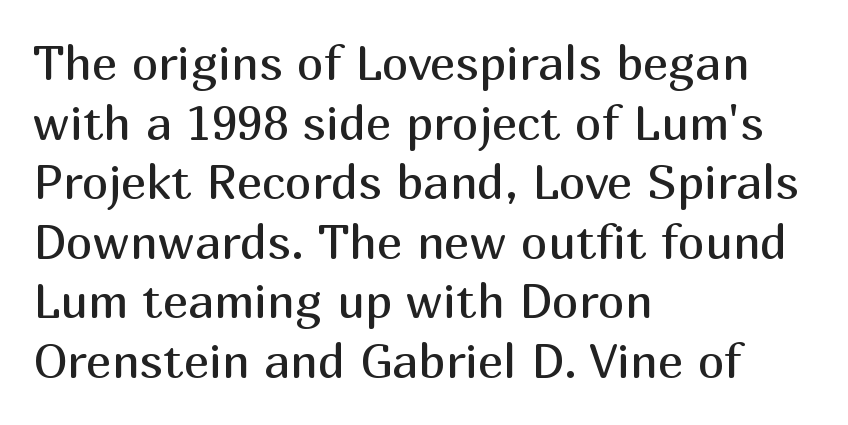
The image shows 48 px regular-weight sans-serif type, upright; set left-aligned, line spacing 1.24x, normal letter spacing, not underlined; medium stroke contrast and a medium x-height.
